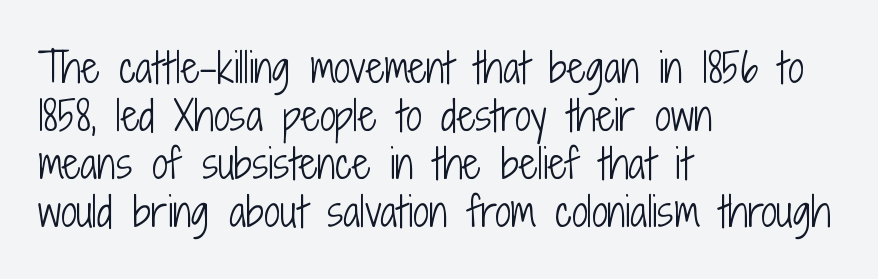
The image shows 40 px light, condensed sans-serif type, upright; set left-aligned, line spacing 1.2x, normal letter spacing, not underlined; low stroke contrast and a medium x-height.
